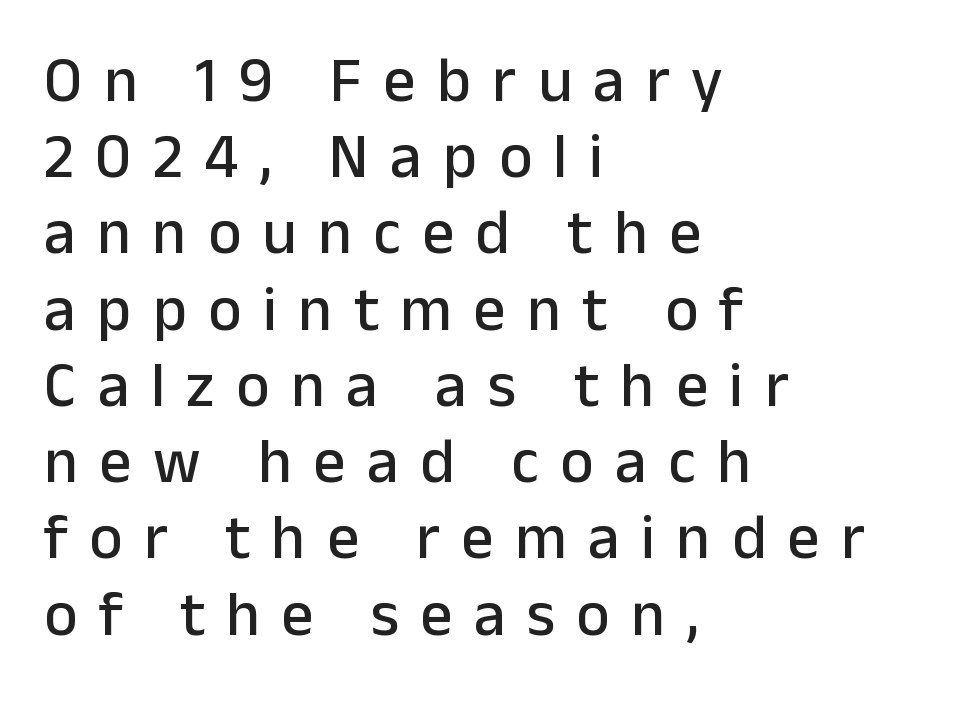
{"serif": "no", "italic": "no", "width": "normal", "stroke_contrast": "low", "x_height": "medium", "monospaced": "no", "underline": "no", "align": "left", "line_spacing_ratio": 1.21, "letter_spacing": "wide", "letter_spacing_em": 0.34, "glyph_px": 63}
